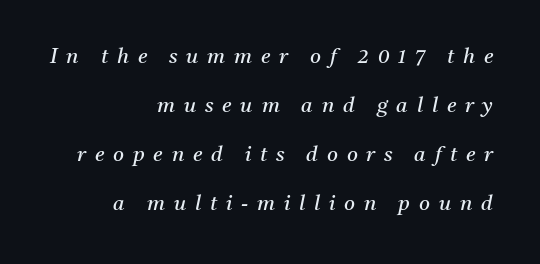
{"italic": "yes", "lean": "right", "slant_degrees": 11, "bold": "no", "underline": "no", "align": "right", "line_spacing": "loose", "line_spacing_ratio": 2.34, "letter_spacing": "wide", "letter_spacing_em": 0.42, "glyph_px": 21}
